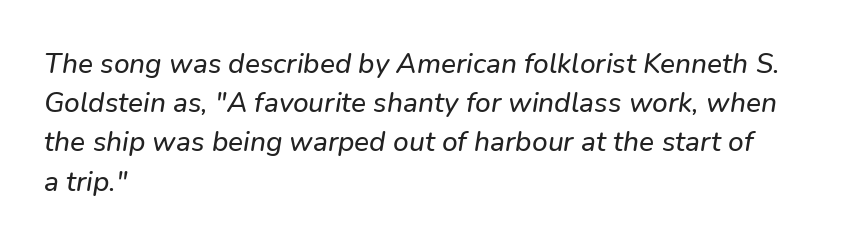
Looks like regular typesetting: each glyph gets only the width it needs. This rendering leaves character spacing at its baseline value. Rule under the text: the space is simply empty. Italic? Definitely — the glyphs are oblique.
